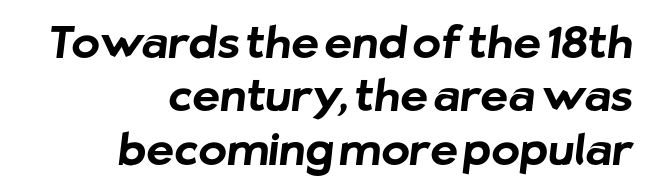
{"serif": "no", "bold": "yes", "weight": "bold", "width": "normal", "stroke_contrast": "low", "x_height": "medium", "monospaced": "no", "underline": "no", "align": "right", "line_spacing_ratio": 1.24, "letter_spacing": "normal", "letter_spacing_em": 0.0, "glyph_px": 43}
